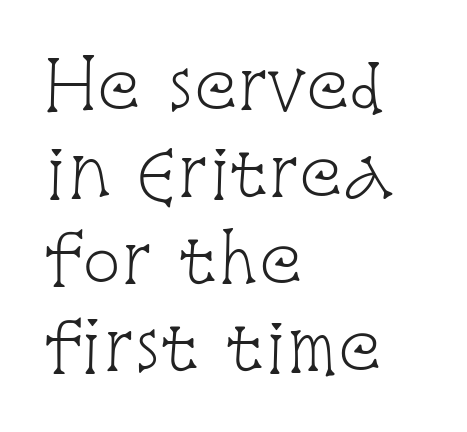
{"serif": "yes", "italic": "no", "bold": "no", "weight": "light", "width": "condensed", "stroke_contrast": "low", "x_height": "large", "monospaced": "no", "underline": "no", "align": "left", "line_spacing": "normal", "line_spacing_ratio": 1.36, "letter_spacing": "normal", "letter_spacing_em": 0.0, "glyph_px": 64}
